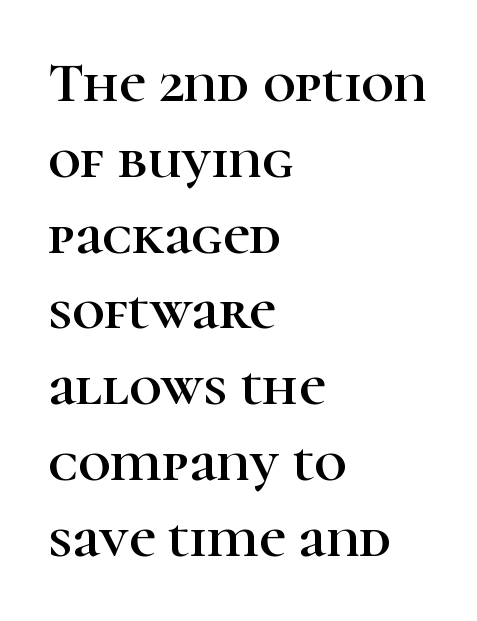
This is roman type, the default non-slanted kind. Does the leading feel generous? No, just average. The face used here is proportionally spaced, like ordinary book or web type. Has an underline been added? It has not. The gaps between neighbouring characters are ordinary and unremarkable. Horizontal alignment here is leftward, the default for most running prose.
